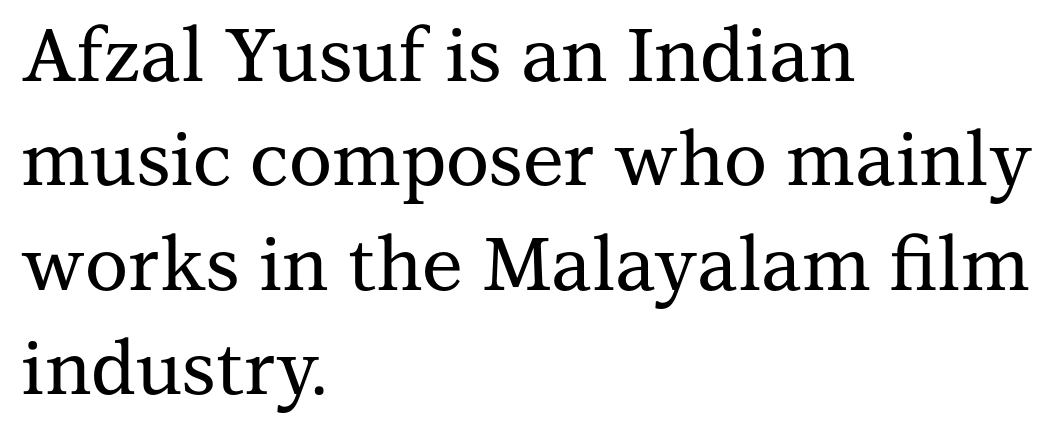
The image shows 74 px serif type, upright; set left-aligned, normal line spacing (1.41x), normal letter spacing, not underlined; medium stroke contrast and a medium x-height.
